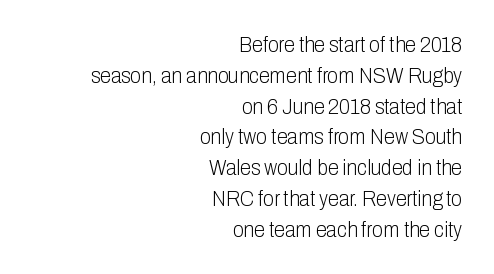
The image shows 22 px text type, upright; set right-aligned, normal line spacing (1.4x), normal letter spacing, not underlined.
